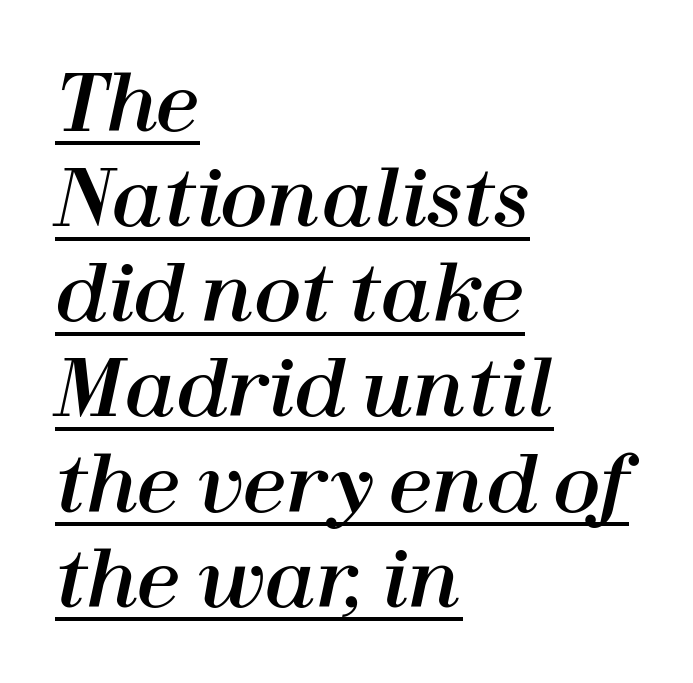
{"italic": "yes", "lean": "right", "slant_degrees": 12, "width": "normal", "stroke_contrast": "high", "x_height": "medium", "monospaced": "no", "underline": "yes", "align": "left", "line_spacing_ratio": 1.22, "letter_spacing": "normal", "letter_spacing_em": 0.0, "glyph_px": 78}
